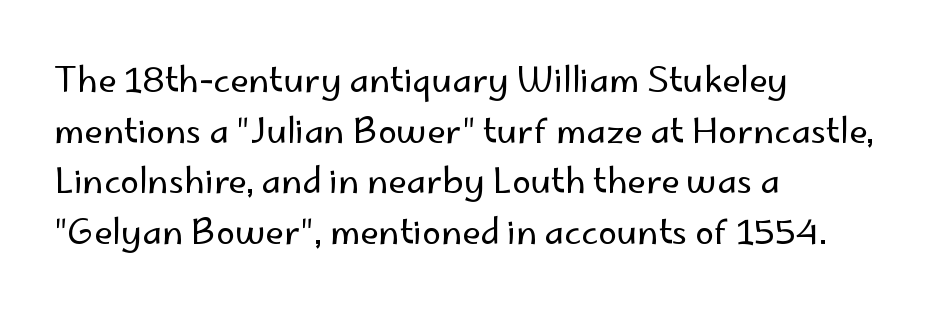
Caption: face not bold, strokes unweighted. Character widths vary here, with narrow letters taking less room than wide ones. I'd call this a sans setting — the letters go barefoot. Notice how the stems are strictly vertical — no italics here.
